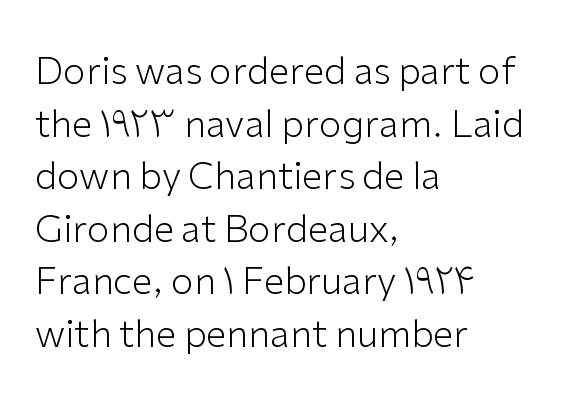
The image shows 37 px light sans-serif type, upright; set left-aligned, normal line spacing (1.42x), normal letter spacing, not underlined; low stroke contrast and a medium x-height.
